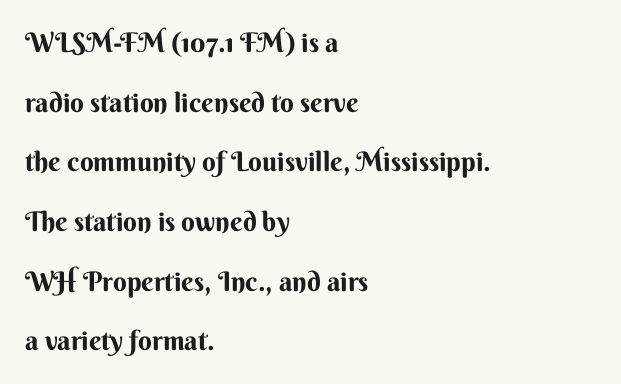
The image shows 27 px bold type, upright; set left-aligned, loose line spacing (2.21x), normal letter spacing, not underlined.
